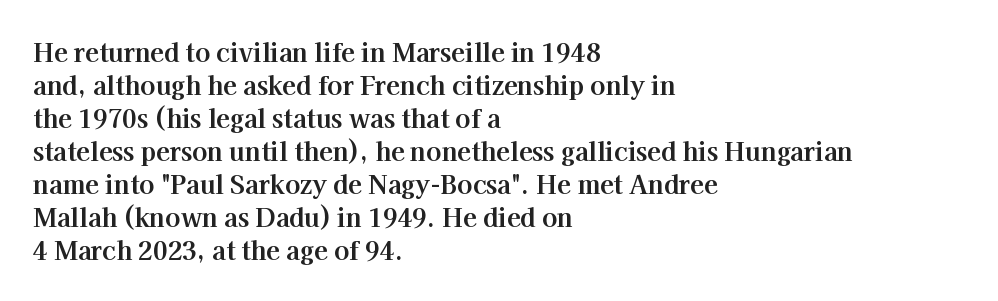
The image shows 25 px bold type, upright; set left-aligned, normal line spacing (1.32x), normal letter spacing, not underlined.
